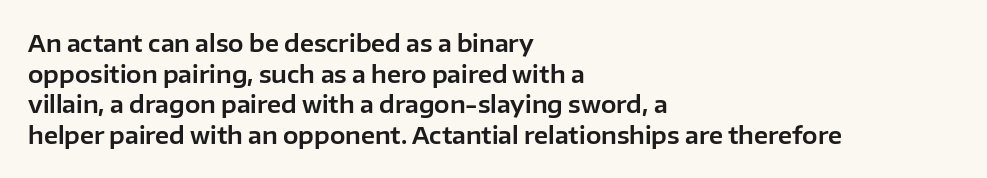
The image shows 23 px text type, upright; set left-aligned, normal line spacing (1.33x), normal letter spacing, not underlined.
